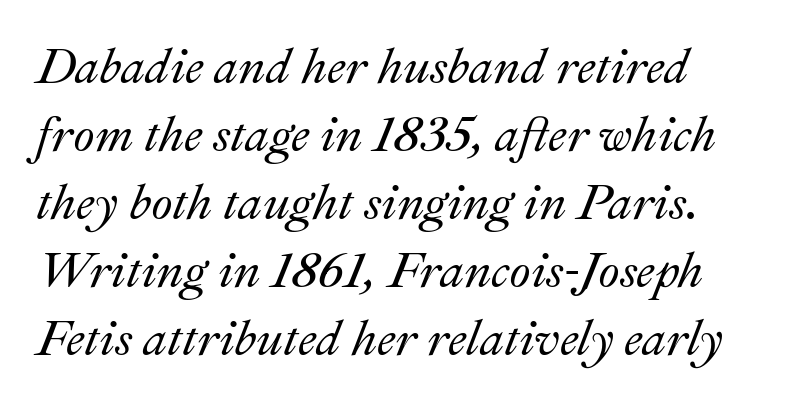
Q: Is the text italic (slanted)? A: Yes, it leans right by about 22 degrees.
Q: Is the text underlined? A: No.
Q: How is the paragraph aligned? A: Left-aligned.
Q: Is the spacing between letters normal or unusually wide? A: Normal.
Q: Is the spacing between lines tight, normal or loose? A: Normal.
Q: Width (condensed, normal, or wide)? A: Normal.
Q: Stroke contrast? A: Medium.
Q: x-height? A: Small.
Q: Monospaced? A: No.
